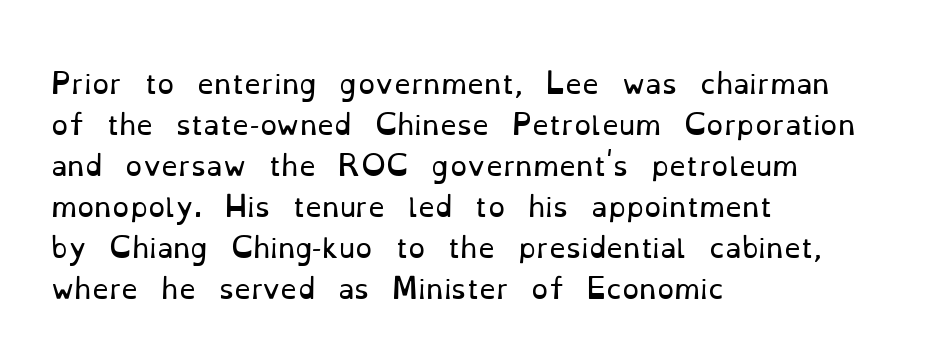
Q: Is the text bold? A: No.
Q: Is the text italic (slanted)? A: No, it is upright.
Q: Is the text underlined? A: No.
Q: How is the paragraph aligned? A: Left-aligned.
Q: Is the spacing between letters normal or unusually wide? A: Normal.
Q: Is the spacing between lines tight, normal or loose? A: Normal.
